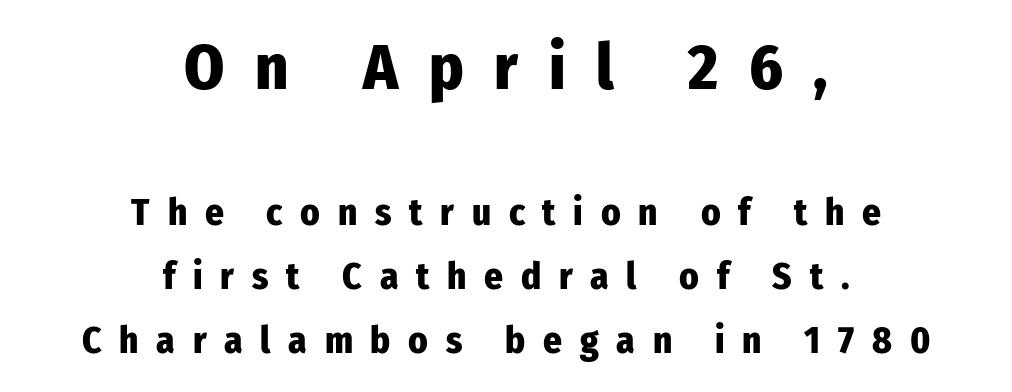
Summary of weight: heavy, a full bold. You could not count columns in this text — the font is proportionally spaced. The gap between lines stays unmarked. These two chunks differ in scale, with the top chunk taking the larger measure. What stands out about the letter spacing? Its width — letters are far apart. Grotesque or geometric, the face here clearly has no serifs.
